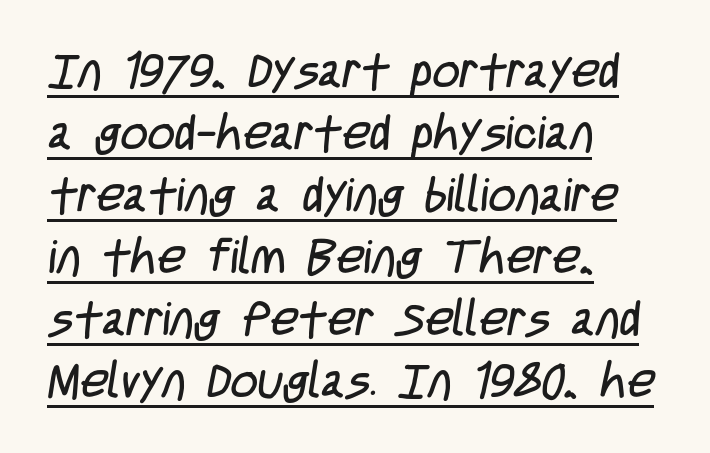
The image shows 48 px regular-weight, condensed sans-serif type; set left-aligned, normal line spacing (1.29x), normal letter spacing, underlined; low stroke contrast and a large x-height.
